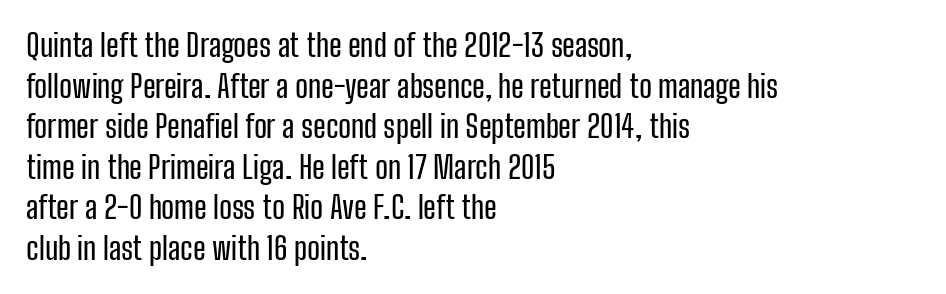
{"serif": "no", "italic": "no", "width": "condensed", "stroke_contrast": "low", "x_height": "medium", "monospaced": "no", "underline": "no", "align": "left", "line_spacing": "normal", "line_spacing_ratio": 1.31, "letter_spacing": "normal", "letter_spacing_em": 0.0, "glyph_px": 31}
